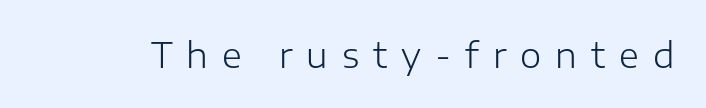
Q: Is the text bold? A: No.
Q: Is the text italic (slanted)? A: No, it is upright.
Q: Is the typeface a serif or a sans-serif typeface? A: Sans-serif.
Q: Is the text underlined? A: No.
Q: Is the spacing between letters normal or unusually wide? A: Unusually wide.
Q: Width (condensed, normal, or wide)? A: Normal.
Q: Stroke contrast? A: Low.
Q: x-height? A: Medium.
Q: Monospaced? A: No.
